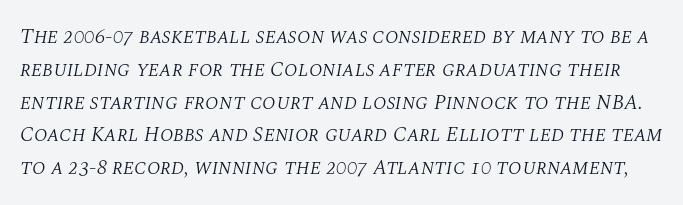
The image shows 21 px text type, italic (leaning right); set normal line spacing (1.56x), normal letter spacing, not underlined.
